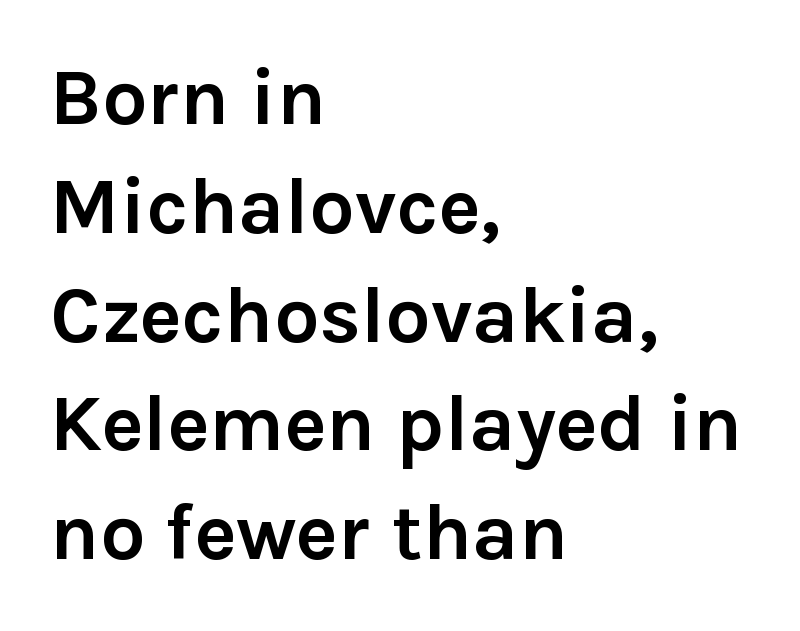
Q: Is the text bold? A: Yes.
Q: Is the text italic (slanted)? A: No, it is upright.
Q: Is the typeface a serif or a sans-serif typeface? A: Sans-serif.
Q: Is the text underlined? A: No.
Q: How is the paragraph aligned? A: Left-aligned.
Q: Is the spacing between letters normal or unusually wide? A: Normal.
Q: Is the spacing between lines tight, normal or loose? A: Normal.
Q: Width (condensed, normal, or wide)? A: Normal.
Q: x-height? A: Medium.
Q: Monospaced? A: No.
